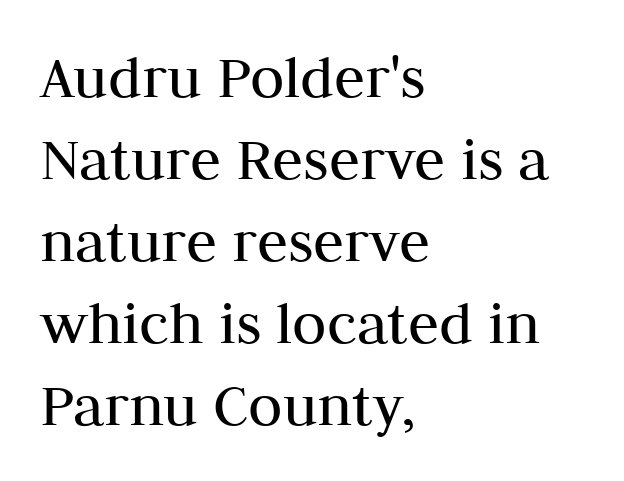
{"serif": "yes", "italic": "no", "bold": "no", "weight": "regular", "width": "normal", "stroke_contrast": "medium", "x_height": "medium", "monospaced": "no", "underline": "no", "align": "left", "line_spacing": "normal", "line_spacing_ratio": 1.3, "letter_spacing": "normal", "letter_spacing_em": 0.0, "glyph_px": 63}
